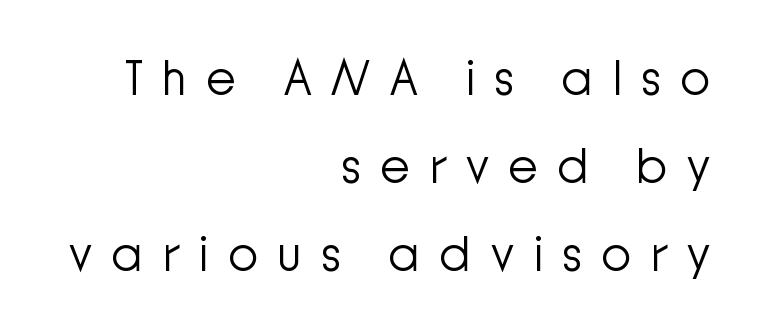
The strokes carry an ordinary text weight at most. The characters display no serif detailing; their extremities are plain. You could only call the tracking loose — the letters float apart. Where is the straight margin? On the right.
